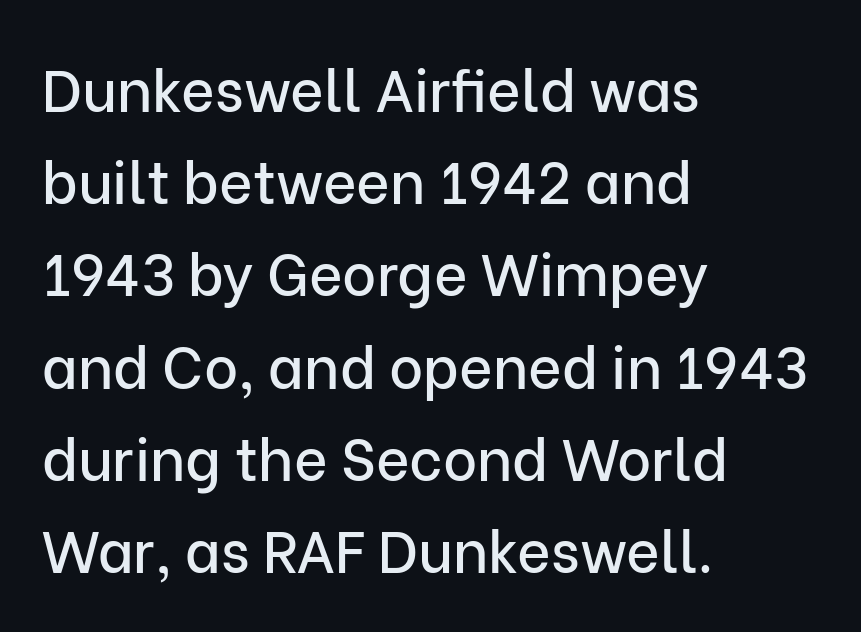
{"serif": "no", "italic": "no", "width": "normal", "stroke_contrast": "low", "x_height": "medium", "monospaced": "no", "underline": "no", "align": "left", "line_spacing": "normal", "line_spacing_ratio": 1.59, "letter_spacing": "normal", "letter_spacing_em": 0.0, "glyph_px": 58}
